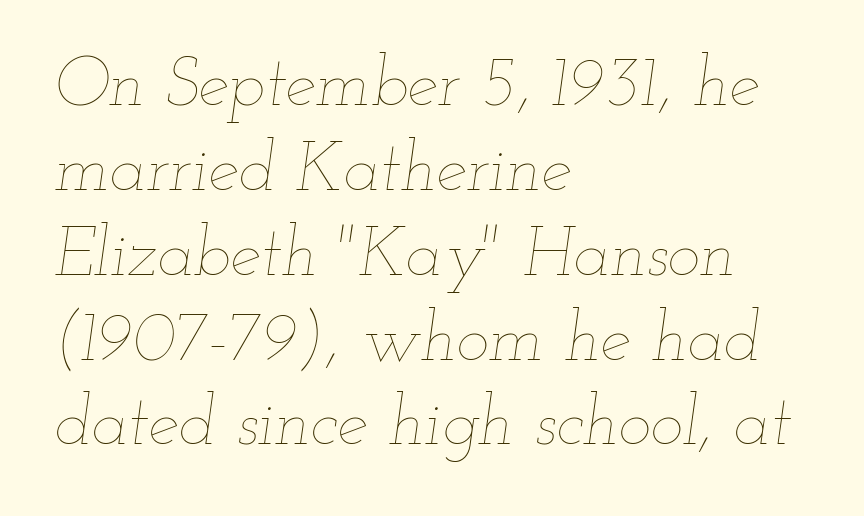
The text carries the slant typical of an italic or oblique font. Note the varied advance widths — an 'i' is clearly narrower than an 'm'. The face looks like a standard text weight, possibly lighter. Left-aligned paragraph, ragged on the right.
